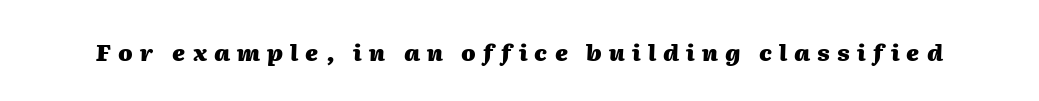
{"italic": "yes", "lean": "right", "slant_degrees": 2, "bold": "yes", "underline": "no", "letter_spacing": "wide", "letter_spacing_em": 0.31, "glyph_px": 23}
